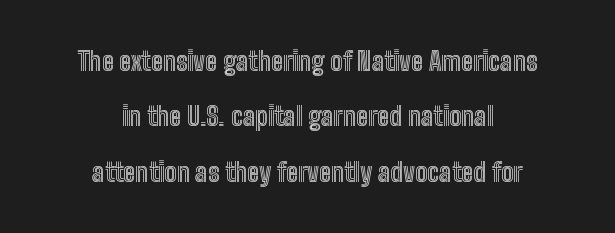
The image shows 26 px text type, upright; set centered, loose line spacing (2.13x), normal letter spacing, not underlined.
